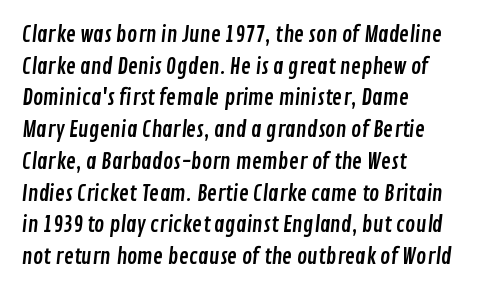
Q: Is the text underlined? A: No.
Q: How is the paragraph aligned? A: Left-aligned.
Q: Is the spacing between letters normal or unusually wide? A: Normal.
Q: Is the spacing between lines tight, normal or loose? A: Normal.
